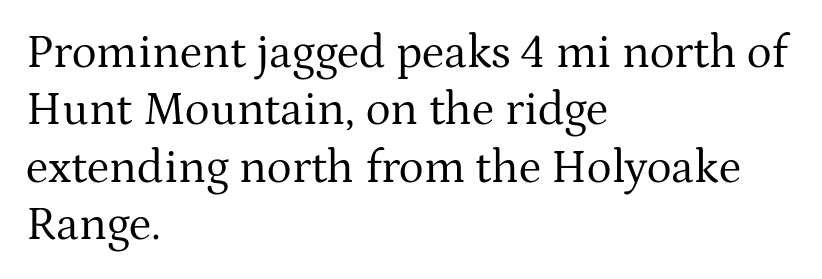
Stroke mass is kept to a normal reading level or below. This is serif lettering, the kind often seen in printed books. The axis of the letterforms is exactly vertical. Glyph-to-glyph distance matches everyday printed text.
